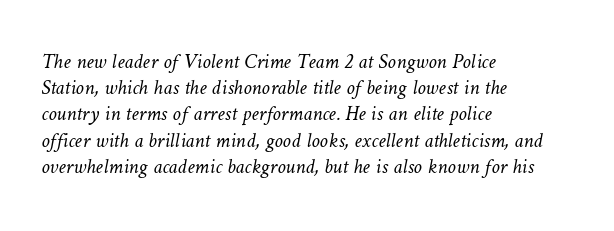
{"bold": "no", "underline": "no", "align": "left", "line_spacing": "normal", "line_spacing_ratio": 1.25, "letter_spacing": "normal", "letter_spacing_em": 0.0, "glyph_px": 21}
